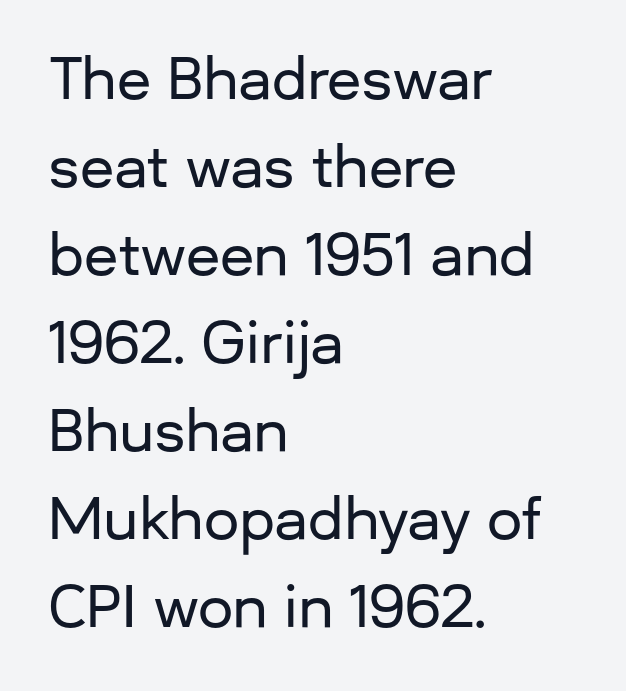
{"serif": "no", "italic": "no", "width": "normal", "stroke_contrast": "low", "x_height": "medium", "monospaced": "no", "underline": "no", "align": "left", "line_spacing": "normal", "line_spacing_ratio": 1.57, "letter_spacing": "normal", "letter_spacing_em": 0.0, "glyph_px": 56}
